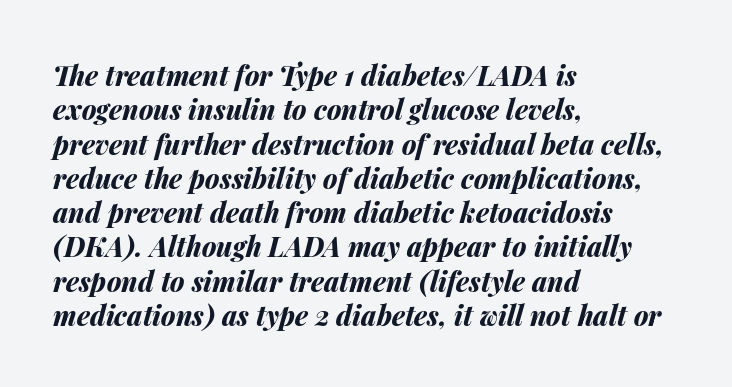
Q: Is the text bold? A: Yes.
Q: Is the text italic (slanted)? A: Yes, it leans right by about 14 degrees.
Q: Is the text underlined? A: No.
Q: How is the paragraph aligned? A: Left-aligned.
Q: Is the spacing between letters normal or unusually wide? A: Normal.
Q: Is the spacing between lines tight, normal or loose? A: Normal.
